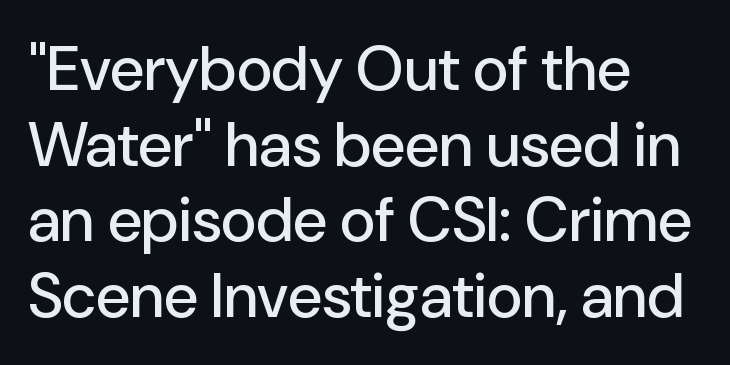
{"serif": "no", "italic": "no", "width": "normal", "stroke_contrast": "low", "x_height": "medium", "monospaced": "no", "underline": "no", "align": "left", "line_spacing_ratio": 1.22, "letter_spacing": "normal", "letter_spacing_em": 0.0, "glyph_px": 62}
